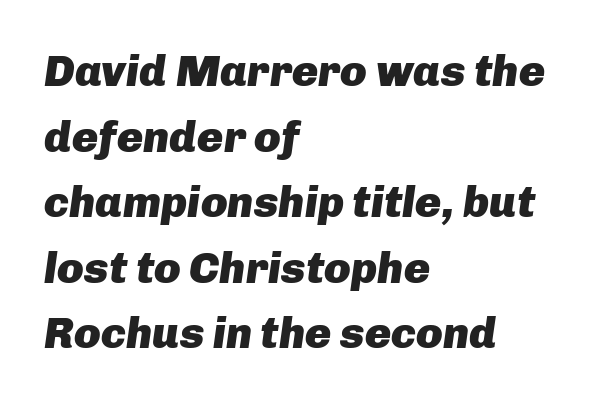
{"italic": "yes", "lean": "right", "slant_degrees": 8, "bold": "yes", "weight": "heavy", "width": "normal", "stroke_contrast": "low", "x_height": "medium", "monospaced": "no", "underline": "no", "align": "left", "line_spacing": "normal", "line_spacing_ratio": 1.49, "letter_spacing": "normal", "letter_spacing_em": 0.0, "glyph_px": 44}
